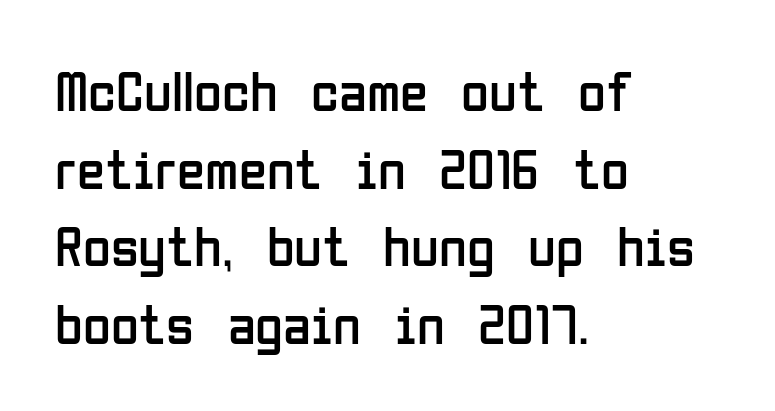
Q: Is the text bold? A: No.
Q: Is the text italic (slanted)? A: No, it is upright.
Q: Is the typeface a serif or a sans-serif typeface? A: Sans-serif.
Q: Is the text underlined? A: No.
Q: How is the paragraph aligned? A: Left-aligned.
Q: Is the spacing between letters normal or unusually wide? A: Normal.
Q: Is the spacing between lines tight, normal or loose? A: Normal.
Q: Width (condensed, normal, or wide)? A: Condensed.
Q: Stroke contrast? A: Low.
Q: x-height? A: Medium.
Q: Monospaced? A: No.
